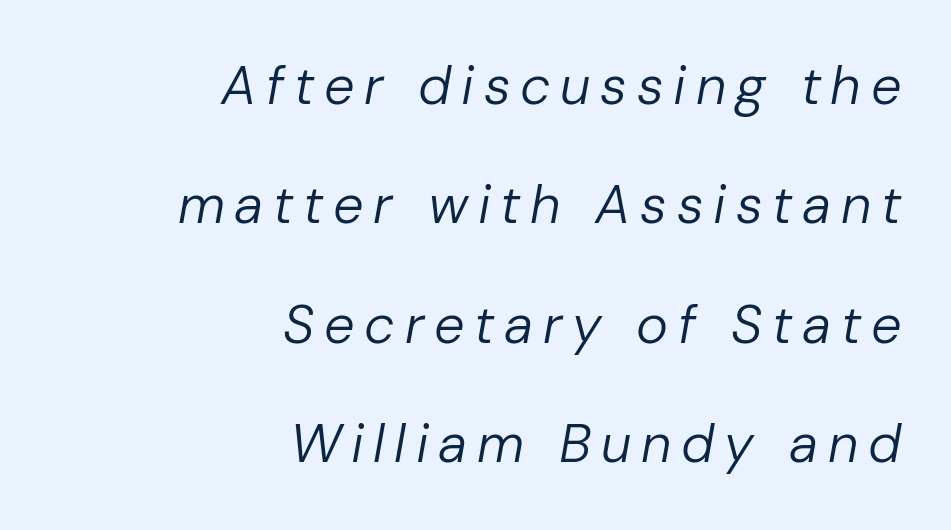
Q: Is the text bold? A: No.
Q: Is the text italic (slanted)? A: Yes, it leans right by about 10 degrees.
Q: Is the text underlined? A: No.
Q: How is the paragraph aligned? A: Right-aligned.
Q: Is the spacing between lines tight, normal or loose? A: Loose.
Q: Width (condensed, normal, or wide)? A: Normal.
Q: Stroke contrast? A: Low.
Q: x-height? A: Medium.
Q: Monospaced? A: No.
